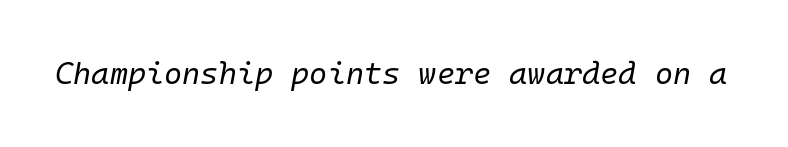
The gaps between neighbouring characters are ordinary and unremarkable. The specimen omits any rule beneath the text block's lines. Yep, that's italic — everything's leaning. A quiet, ordinary-to-light weight characterises the typeface. Is this a fixed-width face? Yes — each glyph sits in an identical cell.
